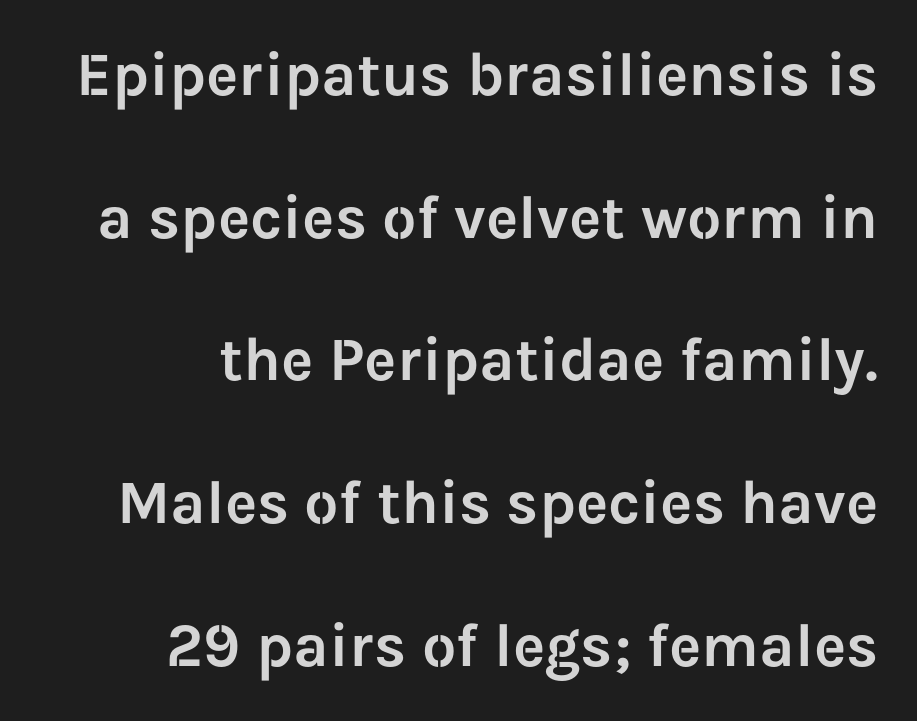
Q: Is the text italic (slanted)? A: No, it is upright.
Q: Is the typeface a serif or a sans-serif typeface? A: Sans-serif.
Q: Is the text underlined? A: No.
Q: How is the paragraph aligned? A: Right-aligned.
Q: Is the spacing between letters normal or unusually wide? A: Normal.
Q: Is the spacing between lines tight, normal or loose? A: Loose.
Q: Width (condensed, normal, or wide)? A: Normal.
Q: Stroke contrast? A: Low.
Q: x-height? A: Medium.
Q: Monospaced? A: No.
